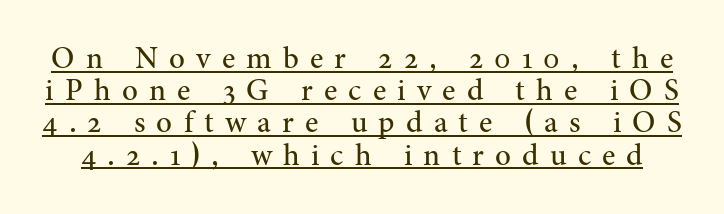
{"serif": "yes", "italic": "no", "bold": "no", "weight": "regular", "width": "normal", "stroke_contrast": "medium", "x_height": "medium", "monospaced": "no", "underline": "yes", "line_spacing": "tight", "line_spacing_ratio": 1.04, "letter_spacing": "wide", "letter_spacing_em": 0.36, "glyph_px": 31}
